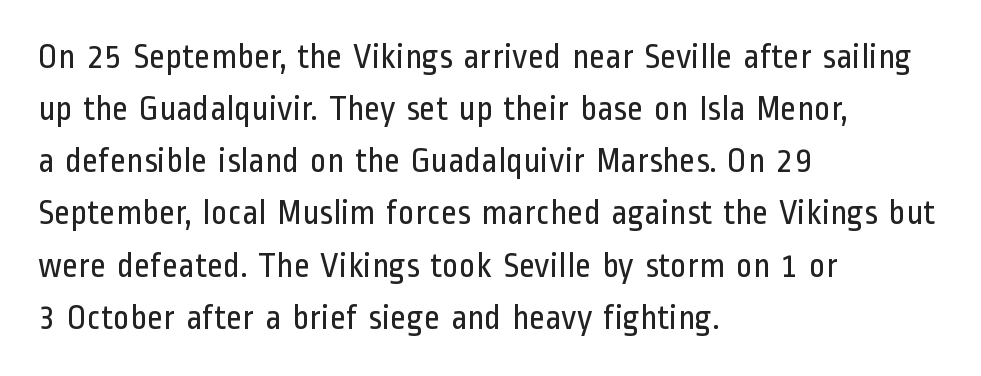
{"serif": "no", "italic": "no", "bold": "no", "weight": "regular", "width": "condensed", "stroke_contrast": "low", "x_height": "medium", "monospaced": "no", "underline": "no", "align": "left", "line_spacing": "normal", "line_spacing_ratio": 1.49, "letter_spacing": "normal", "letter_spacing_em": 0.0, "glyph_px": 35}
